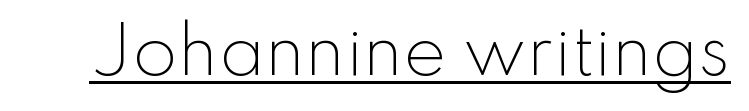
The image shows 65 px light sans-serif type, upright; set normal letter spacing, underlined; low stroke contrast and a small x-height.
